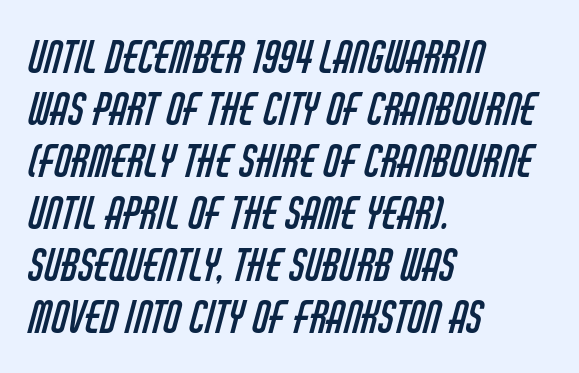
Compared with a centered layout, this one pins lines to the left instead. Underline: absent. Between one letter and the next there's only the usual sliver of space. Stroke mass is kept to a normal reading level or below. A typesetter would label this face a sans. Proportional: the letters do not fall into vertical columns.
